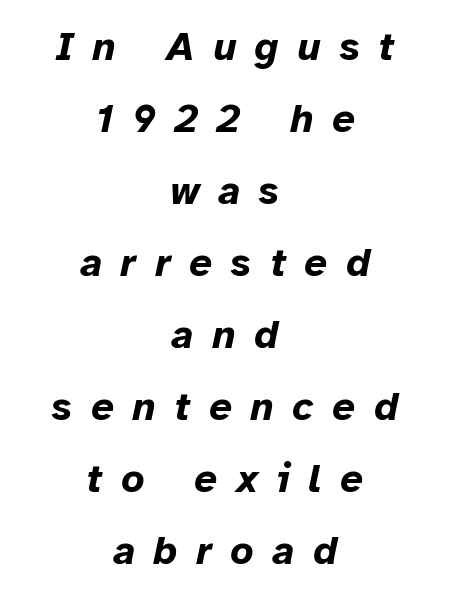
Q: Is the text bold? A: Yes.
Q: Is the text italic (slanted)? A: Yes, it leans right by about 12 degrees.
Q: Is the text underlined? A: No.
Q: How is the paragraph aligned? A: Centered.
Q: Is the spacing between letters normal or unusually wide? A: Unusually wide.
Q: Width (condensed, normal, or wide)? A: Normal.
Q: Stroke contrast? A: Low.
Q: x-height? A: Medium.
Q: Monospaced? A: No.
